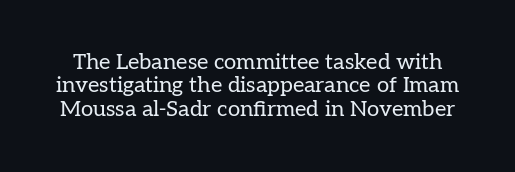
The image shows 22 px text type, upright; set tight line spacing (1.06x), normal letter spacing, not underlined.
